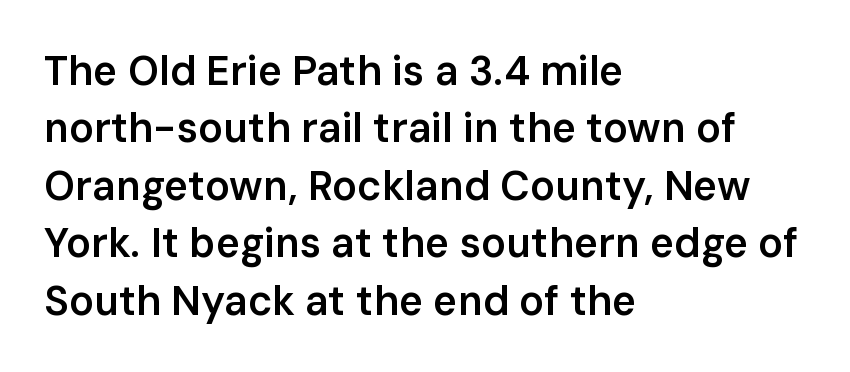
Left-aligned paragraph, ragged on the right. Honestly, there is no underline to notice here at all. Notice how descenders clear the ascenders below comfortably — that's standard leading. You can tell from the bare stems that sans-serif type was used. Note the varied advance widths — an 'i' is clearly narrower than an 'm'. On the weight axis this lands at semibold, roughly 600.
